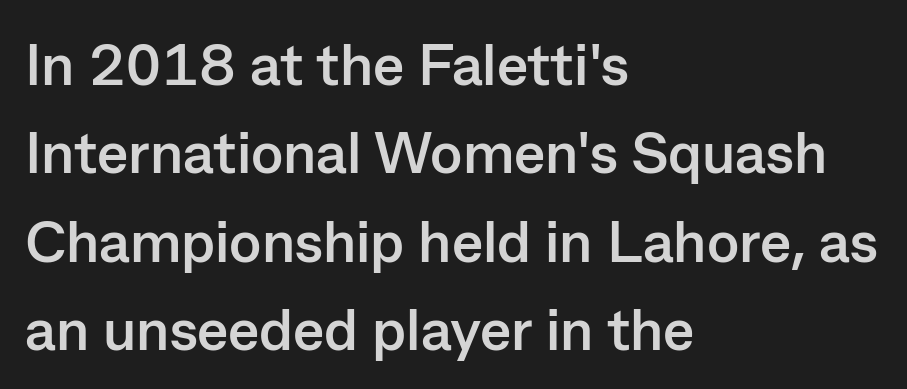
{"serif": "no", "italic": "no", "bold": "yes", "weight": "semibold", "width": "normal", "stroke_contrast": "low", "x_height": "medium", "monospaced": "no", "underline": "no", "align": "left", "line_spacing": "normal", "line_spacing_ratio": 1.5, "letter_spacing": "normal", "letter_spacing_em": 0.0, "glyph_px": 59}
